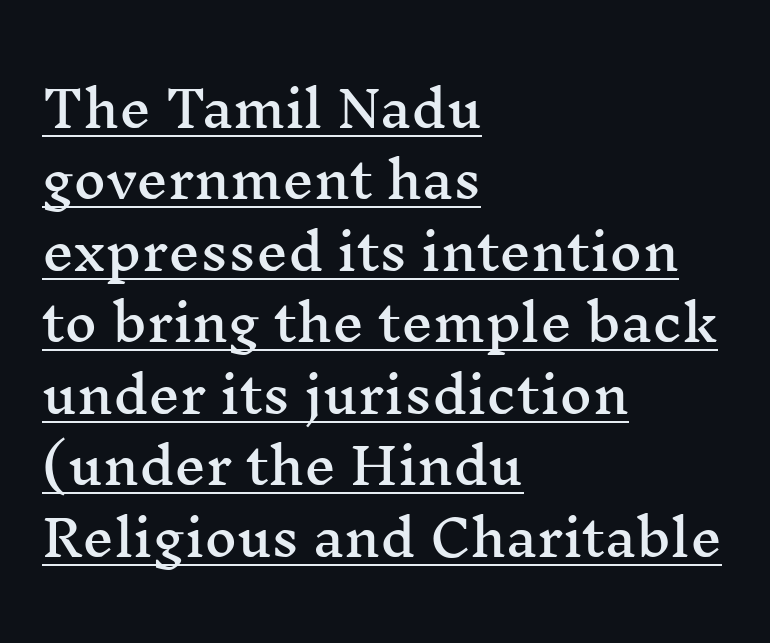
The vertical gap from one line to the next is medium. Reading down the block, your eye returns to a fixed left position each line. This sample carries an underscore along the baseline area. The lettering stays uniformly vertical, giving the passage a roman look. The rendering uses natural spacing where letterforms have individual widths.
